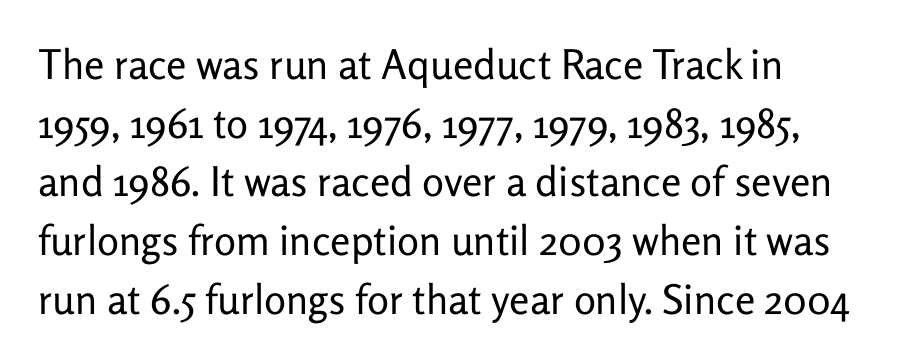
The gaps between neighbouring characters are ordinary and unremarkable. Every character sits straight up, as roman type does. The lines sit at an ordinary, default distance from one another. Serifs: no, the terminals of the letterforms are clean. A light-to-regular cut is what we see here.
